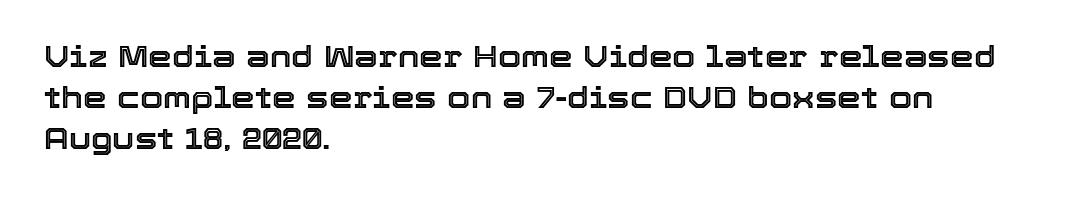
Q: Is the text italic (slanted)? A: No, it is upright.
Q: Is the text underlined? A: No.
Q: How is the paragraph aligned? A: Left-aligned.
Q: Is the spacing between letters normal or unusually wide? A: Normal.
Q: Is the spacing between lines tight, normal or loose? A: Normal.
Q: Width (condensed, normal, or wide)? A: Normal.
Q: x-height? A: Medium.
Q: Monospaced? A: No.
